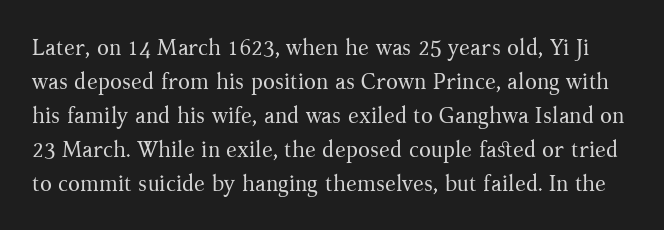
Q: Is the text bold? A: No.
Q: Is the text italic (slanted)? A: No, it is upright.
Q: Is the text underlined? A: No.
Q: Is the spacing between letters normal or unusually wide? A: Normal.
Q: Is the spacing between lines tight, normal or loose? A: Normal.
